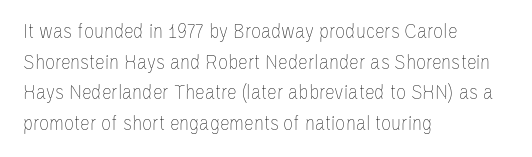
Here the glyphs are tracked normally, forming tight word shapes. This sample keeps an unexceptional amount of space between lines. Every character sits straight up, as roman type does. Each stroke keeps to a modest, everyday thickness or less. This rendering uses left alignment, leaving the right contour irregular. Descenders are the only things crossing below the line.
